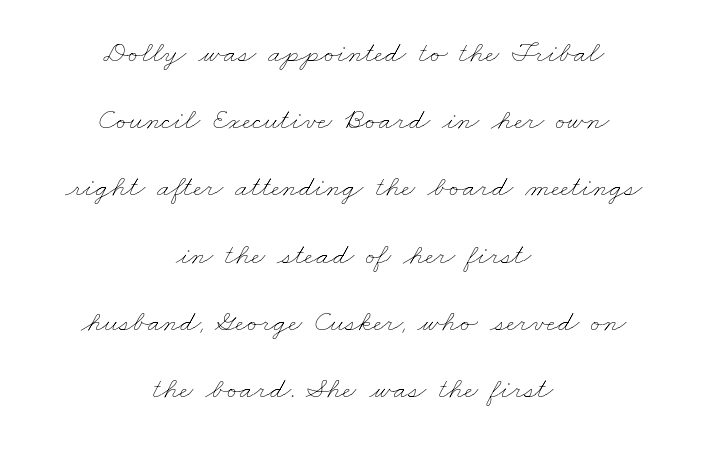
Q: Is the text bold? A: No.
Q: Is the text underlined? A: No.
Q: How is the paragraph aligned? A: Centered.
Q: Is the spacing between letters normal or unusually wide? A: Normal.
Q: Is the spacing between lines tight, normal or loose? A: Loose.
Q: Width (condensed, normal, or wide)? A: Wide.
Q: Stroke contrast? A: Low.
Q: x-height? A: Small.
Q: Monospaced? A: No.
